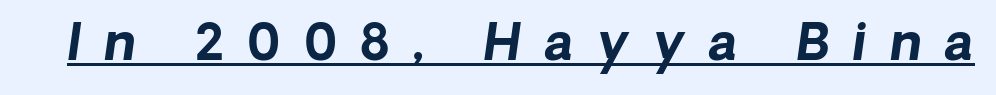
{"italic": "yes", "lean": "right", "slant_degrees": 8, "bold": "yes", "weight": "bold", "width": "normal", "stroke_contrast": "low", "x_height": "medium", "monospaced": "no", "underline": "yes", "letter_spacing": "wide", "letter_spacing_em": 0.47, "glyph_px": 50}
